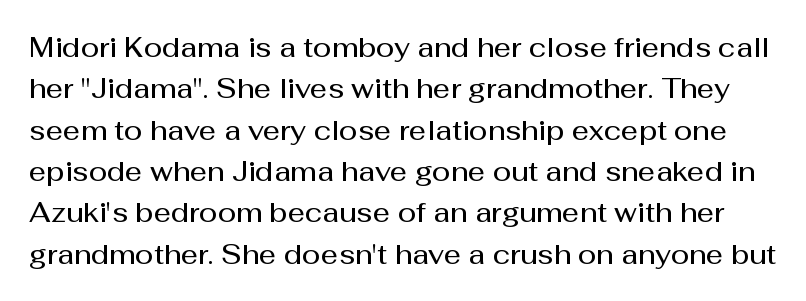
{"italic": "no", "bold": "semi", "underline": "no", "line_spacing": "normal", "line_spacing_ratio": 1.53, "letter_spacing": "normal", "letter_spacing_em": 0.0, "glyph_px": 27}
